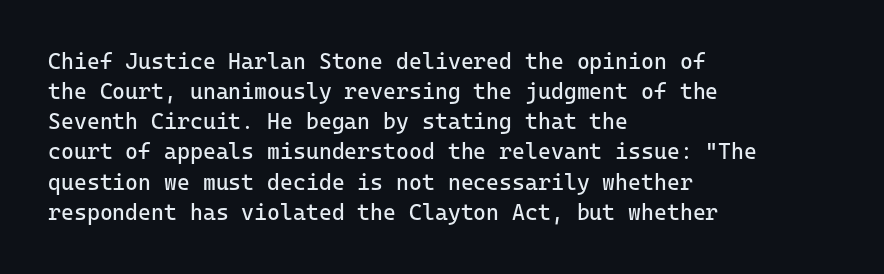
Q: Is the text bold? A: No.
Q: Is the text italic (slanted)? A: No, it is upright.
Q: Is the text underlined? A: No.
Q: How is the paragraph aligned? A: Left-aligned.
Q: Is the spacing between letters normal or unusually wide? A: Normal.
Q: Is the spacing between lines tight, normal or loose? A: Normal.
